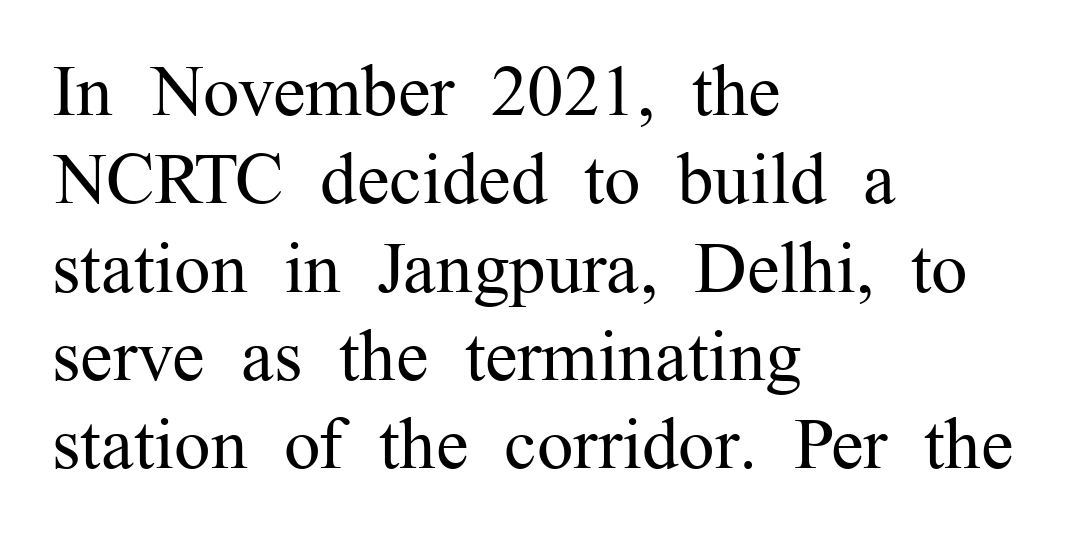
Q: Is the text bold? A: No.
Q: Is the text italic (slanted)? A: No, it is upright.
Q: Is the typeface a serif or a sans-serif typeface? A: Serif.
Q: Is the text underlined? A: No.
Q: How is the paragraph aligned? A: Left-aligned.
Q: Is the spacing between letters normal or unusually wide? A: Normal.
Q: Width (condensed, normal, or wide)? A: Normal.
Q: Stroke contrast? A: Medium.
Q: x-height? A: Medium.
Q: Monospaced? A: No.
